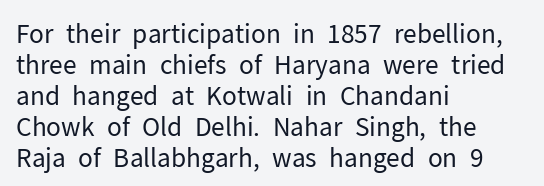
A light-to-regular cut is what we see here. Clear beneath every line of the passage. Vertical strokes here are truly vertical. The passage shown has conventional tracking throughout. Leftover space on each line is placed entirely after the last word.
